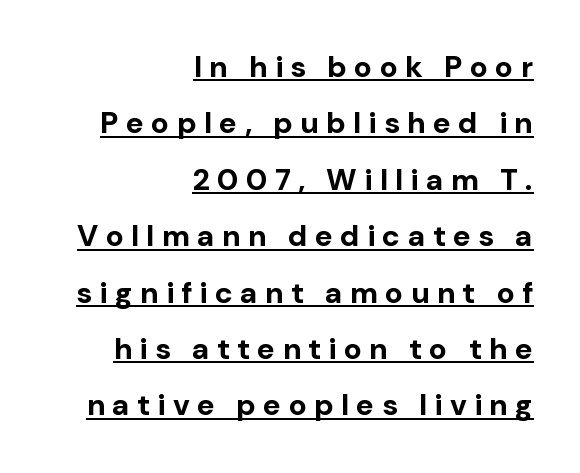
Q: Is the text bold? A: Yes.
Q: Is the text italic (slanted)? A: No, it is upright.
Q: Is the typeface a serif or a sans-serif typeface? A: Sans-serif.
Q: Is the text underlined? A: Yes.
Q: How is the paragraph aligned? A: Right-aligned.
Q: Is the spacing between letters normal or unusually wide? A: Unusually wide.
Q: Width (condensed, normal, or wide)? A: Normal.
Q: Stroke contrast? A: Low.
Q: x-height? A: Medium.
Q: Monospaced? A: No.
